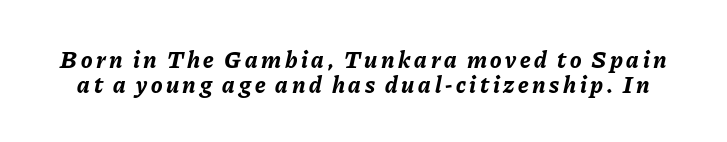
{"italic": "yes", "lean": "right", "slant_degrees": 11, "bold": "yes", "underline": "no", "line_spacing": "tight", "line_spacing_ratio": 1.03, "glyph_px": 24}
